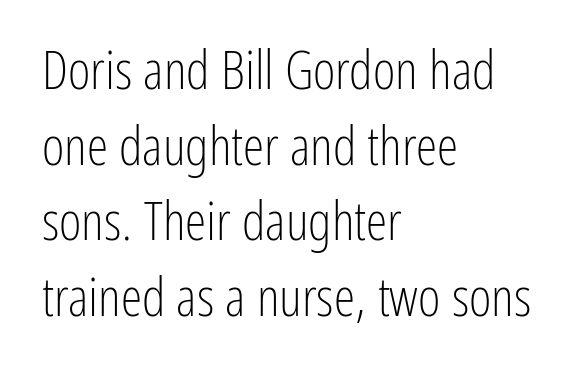
The image shows 54 px light, condensed sans-serif type, upright; set left-aligned, normal line spacing (1.4x), normal letter spacing, not underlined; low stroke contrast and a medium x-height.
